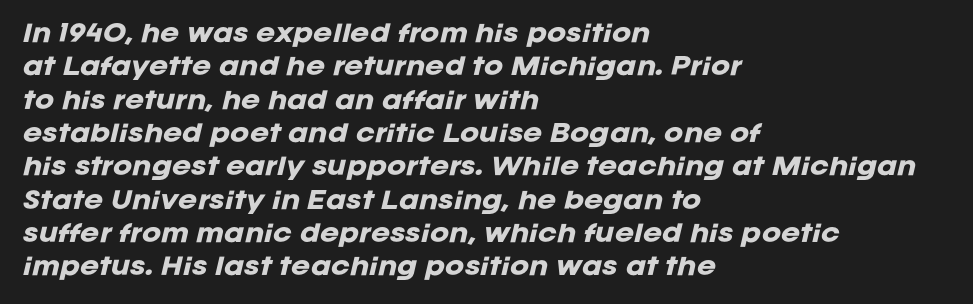
{"italic": "yes", "lean": "right", "slant_degrees": 12, "bold": "yes", "underline": "no", "align": "left", "line_spacing": "normal", "line_spacing_ratio": 1.45, "letter_spacing": "normal", "letter_spacing_em": 0.0, "glyph_px": 23}
